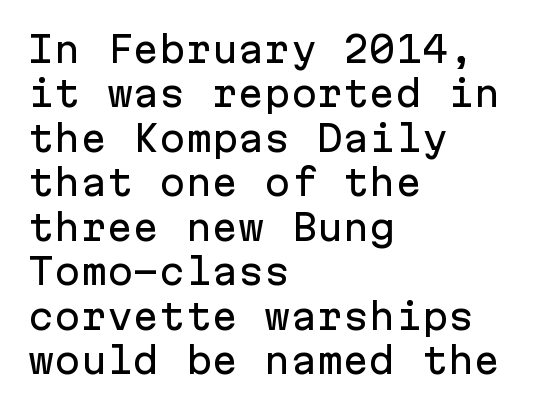
This is sans-serif lettering, the kind often seen on screens and signage. Bare-footed words on every line. The letters stand upright; this is a roman face. Each letter, wide or thin by design, is forced into the same width here.
